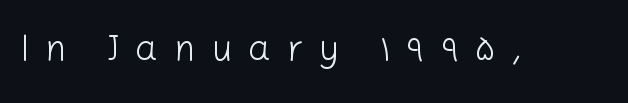
Serif or sans? Sans — the stroke terminals are bare. Weight class: somewhere from thin through regular. Spacing verdict: proportional, widths tailored to each character. Just letters on the line, the space beneath them empty. Compared with typical body copy, the letter spacing here is much looser.
